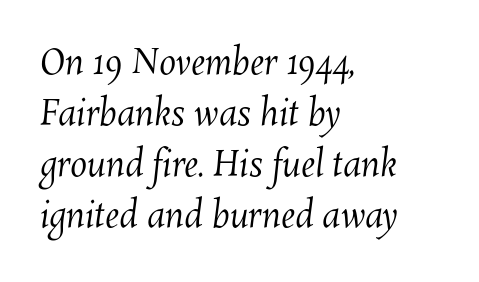
The image shows 34 px regular-weight type; set left-aligned, normal line spacing (1.5x), normal letter spacing, not underlined; medium stroke contrast and a medium x-height.
